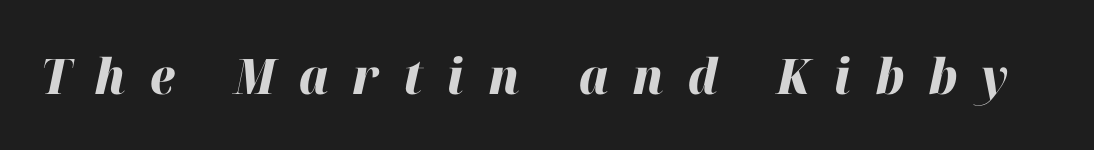
Any mark beneath the type? The region is blank. Each letter keeps its own natural width here, so spacing adapts to shape. Tall strokes in this sample are angled rather than plumb. The type is letterspaced generously, with wide tracking.
